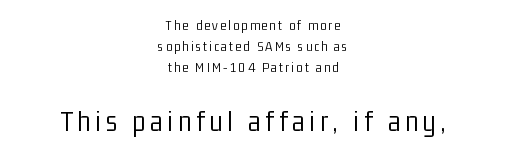
The image shows 30 px light, condensed sans-serif type, upright; set centered, normal line spacing (1.51x), not underlined; the second (bottom) block is 2.14x larger; low stroke contrast and a medium x-height.
